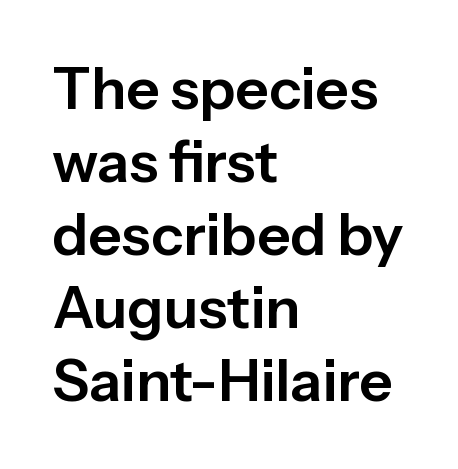
{"serif": "no", "italic": "no", "width": "normal", "stroke_contrast": "low", "x_height": "medium", "monospaced": "no", "underline": "no", "align": "left", "line_spacing": "normal", "line_spacing_ratio": 1.26, "letter_spacing": "normal", "letter_spacing_em": 0.0, "glyph_px": 58}
